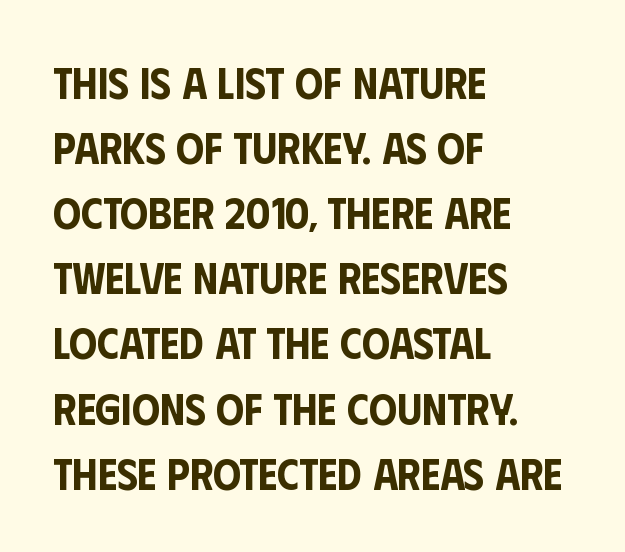
{"serif": "no", "italic": "no", "width": "condensed", "stroke_contrast": "low", "x_height": "large", "monospaced": "no", "underline": "no", "align": "left", "line_spacing": "normal", "line_spacing_ratio": 1.48, "letter_spacing": "normal", "letter_spacing_em": 0.0, "glyph_px": 44}
